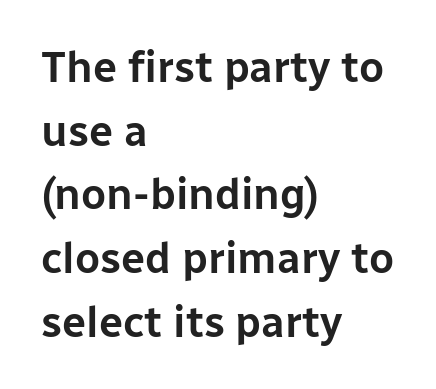
{"serif": "no", "italic": "no", "width": "normal", "stroke_contrast": "low", "x_height": "medium", "monospaced": "no", "underline": "no", "align": "left", "line_spacing": "normal", "line_spacing_ratio": 1.48, "letter_spacing": "normal", "letter_spacing_em": 0.0, "glyph_px": 43}
